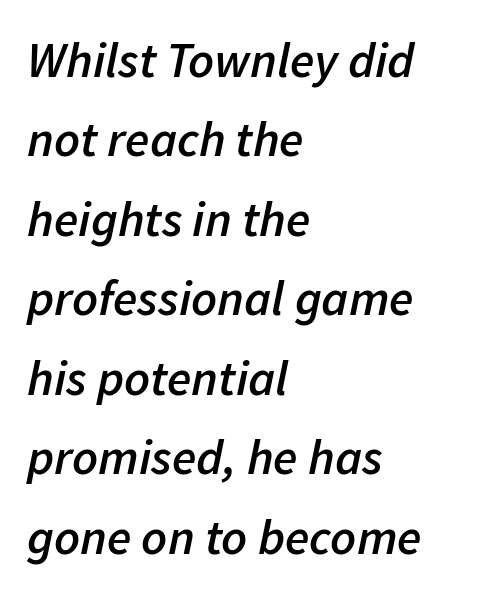
When letters slant like this, we call the style italic. What's the leading like? Ordinary, nothing unusual. Short note: letters normally spaced. Spacing verdict: proportional, widths tailored to each character.
